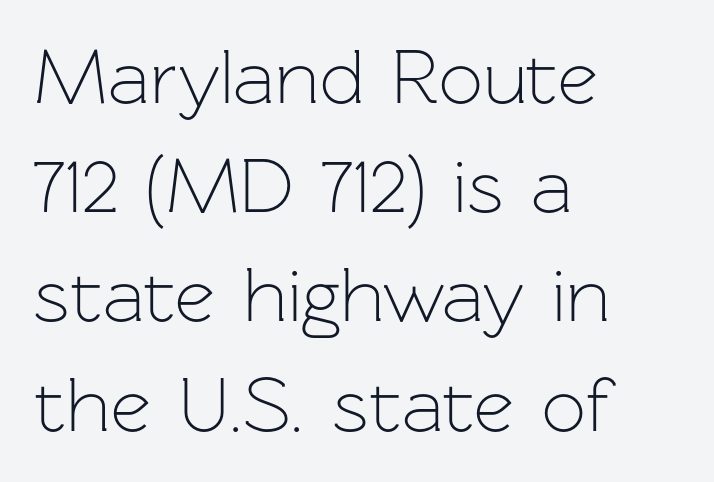
{"serif": "no", "italic": "no", "bold": "no", "weight": "light", "width": "normal", "stroke_contrast": "low", "x_height": "medium", "monospaced": "no", "underline": "no", "align": "left", "line_spacing": "normal", "line_spacing_ratio": 1.4, "letter_spacing": "normal", "letter_spacing_em": 0.0, "glyph_px": 78}
